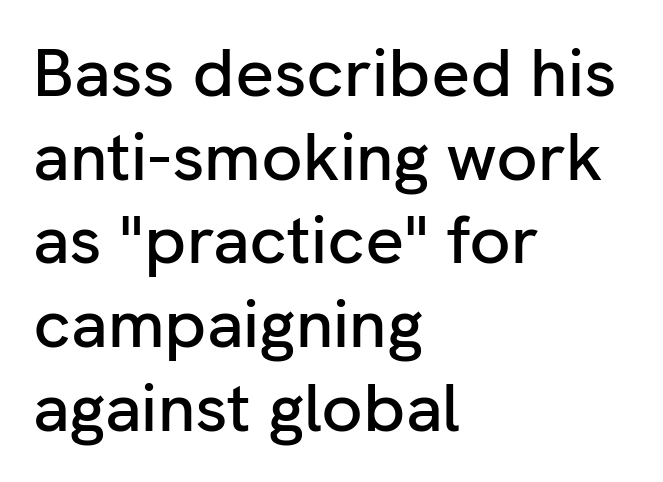
Q: Is the text italic (slanted)? A: No, it is upright.
Q: Is the typeface a serif or a sans-serif typeface? A: Sans-serif.
Q: Is the text underlined? A: No.
Q: How is the paragraph aligned? A: Left-aligned.
Q: Is the spacing between letters normal or unusually wide? A: Normal.
Q: Width (condensed, normal, or wide)? A: Normal.
Q: Stroke contrast? A: Low.
Q: x-height? A: Medium.
Q: Monospaced? A: No.
